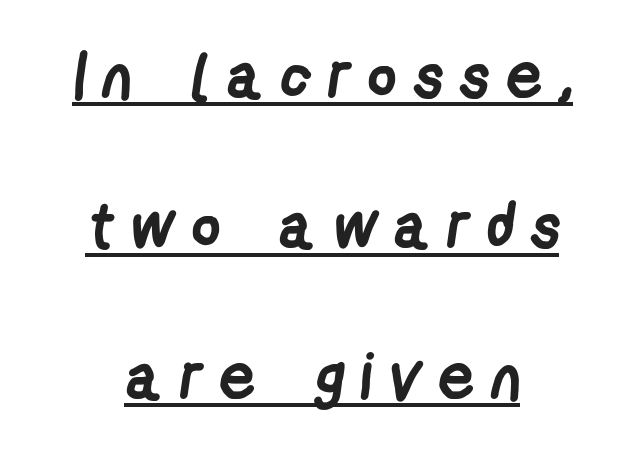
{"serif": "no", "bold": "yes", "weight": "semibold", "width": "condensed", "stroke_contrast": "low", "x_height": "medium", "monospaced": "no", "underline": "yes", "line_spacing": "loose", "line_spacing_ratio": 2.35, "letter_spacing": "wide", "letter_spacing_em": 0.25, "glyph_px": 64}
